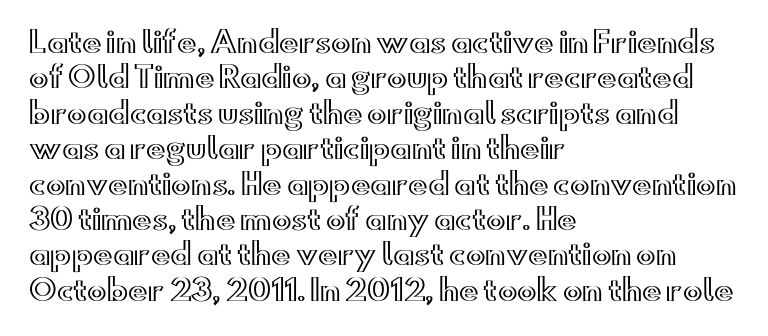
{"italic": "no", "width": "wide", "x_height": "small", "monospaced": "no", "underline": "no", "align": "left", "line_spacing_ratio": 1.22, "letter_spacing": "normal", "letter_spacing_em": 0.0, "glyph_px": 29}
